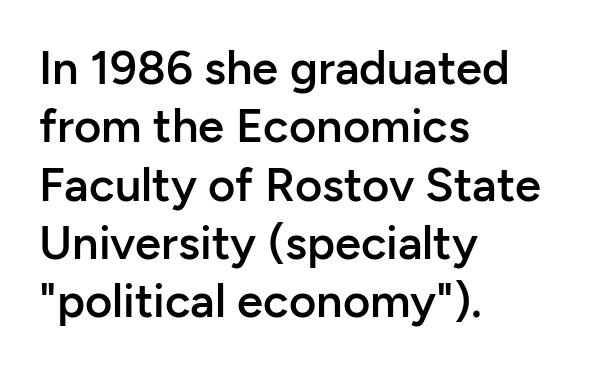
Q: Is the text bold? A: Semi-bold.
Q: Is the text italic (slanted)? A: No, it is upright.
Q: Is the typeface a serif or a sans-serif typeface? A: Sans-serif.
Q: Is the text underlined? A: No.
Q: How is the paragraph aligned? A: Left-aligned.
Q: Is the spacing between letters normal or unusually wide? A: Normal.
Q: Width (condensed, normal, or wide)? A: Normal.
Q: Stroke contrast? A: Low.
Q: x-height? A: Medium.
Q: Monospaced? A: No.
